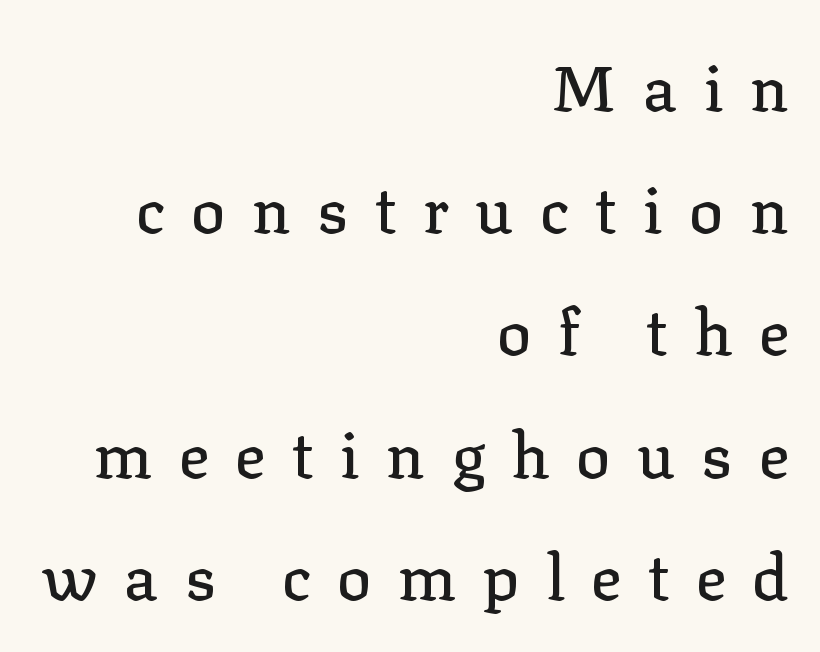
The image shows 64 px serif type, upright; set right-aligned, loose line spacing (1.91x), unusually wide letter spacing (+0.41 em), not underlined; low stroke contrast and a medium x-height.
